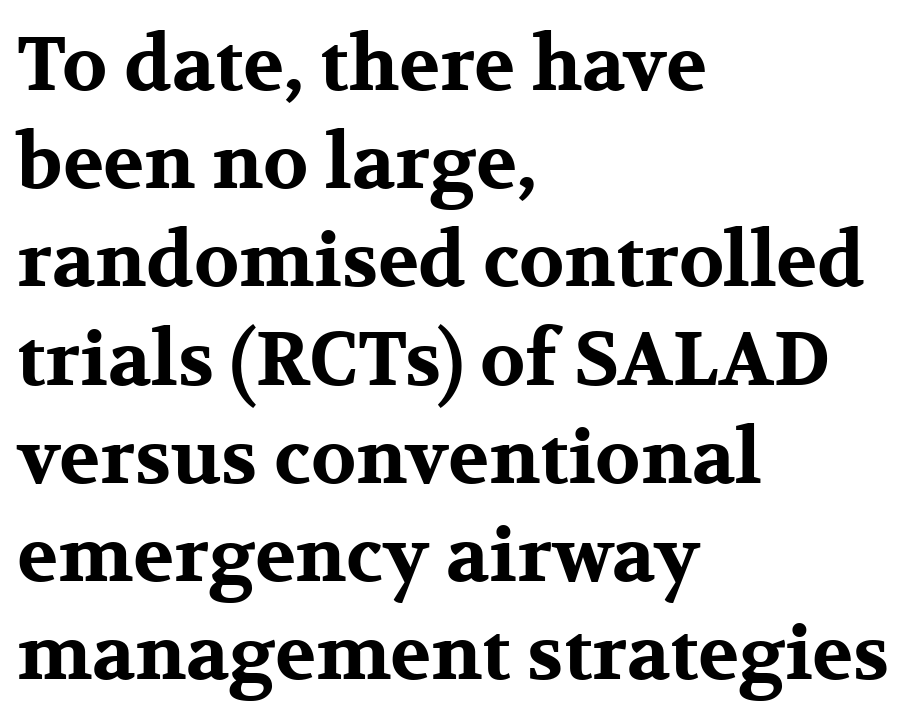
The image shows 75 px bold, wide serif type, upright; set left-aligned, normal line spacing (1.31x), normal letter spacing, not underlined; medium stroke contrast and a medium x-height.
